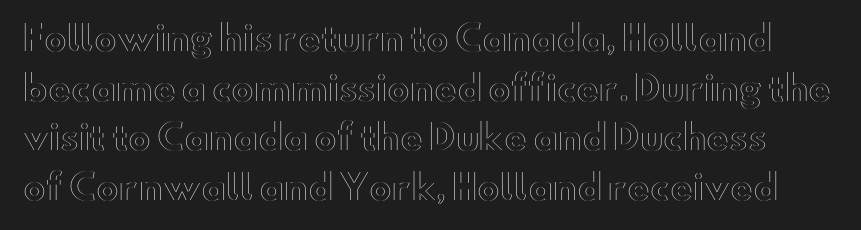
{"italic": "no", "width": "wide", "x_height": "small", "monospaced": "no", "underline": "no", "line_spacing": "normal", "line_spacing_ratio": 1.46, "letter_spacing": "normal", "letter_spacing_em": 0.0, "glyph_px": 34}
